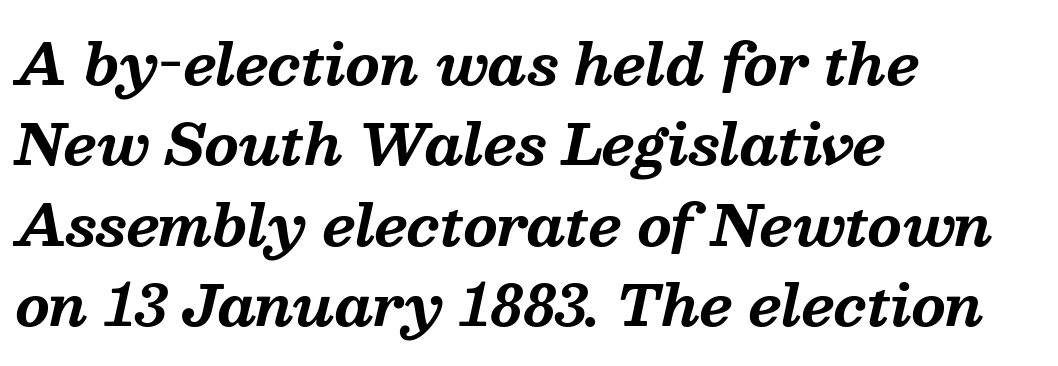
The image shows 55 px bold serif type, italic (leaning right); set left-aligned, normal line spacing (1.46x), normal letter spacing, not underlined; medium stroke contrast and a medium x-height.
